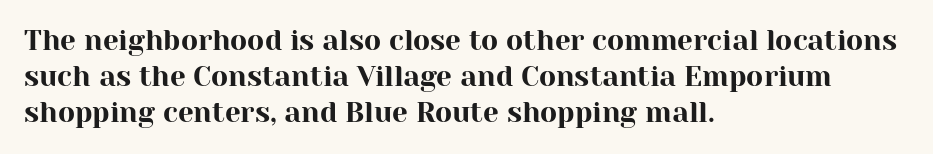
The image shows 28 px serif type, upright; set left-aligned, normal line spacing (1.29x), normal letter spacing, not underlined; high stroke contrast and a medium x-height.
